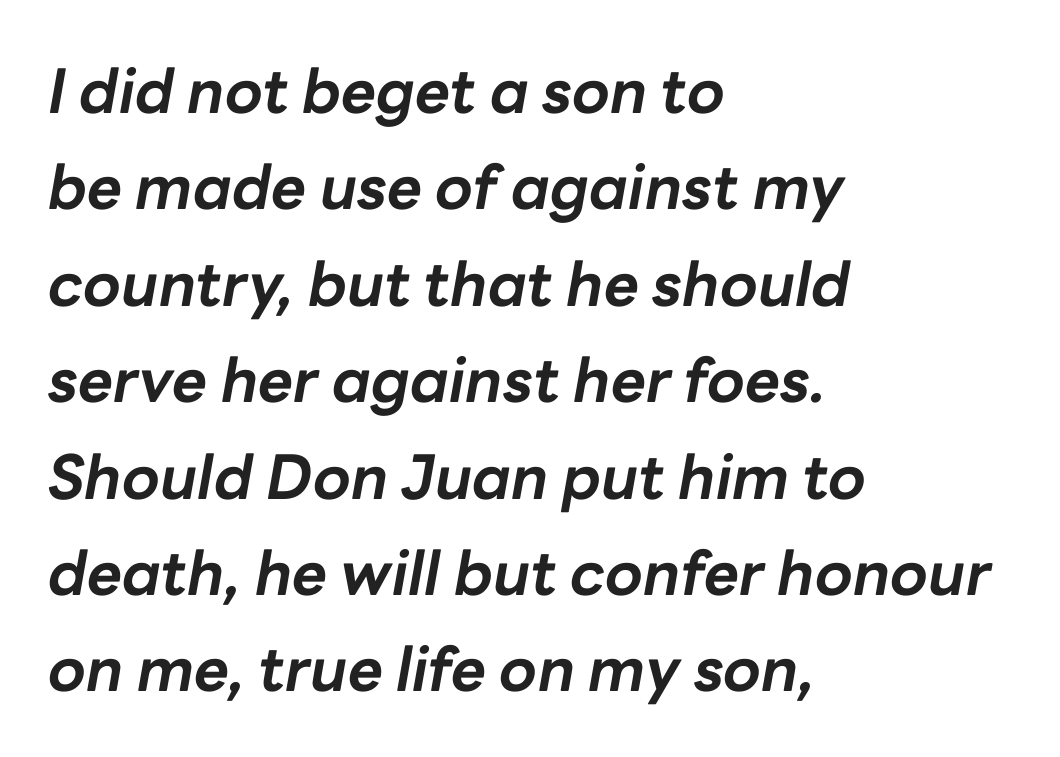
Q: Is the text bold? A: Yes.
Q: Is the text italic (slanted)? A: Yes, it leans right by about 10 degrees.
Q: Is the text underlined? A: No.
Q: How is the paragraph aligned? A: Left-aligned.
Q: Is the spacing between letters normal or unusually wide? A: Normal.
Q: Is the spacing between lines tight, normal or loose? A: Normal.
Q: Width (condensed, normal, or wide)? A: Normal.
Q: Stroke contrast? A: Low.
Q: x-height? A: Medium.
Q: Monospaced? A: No.
